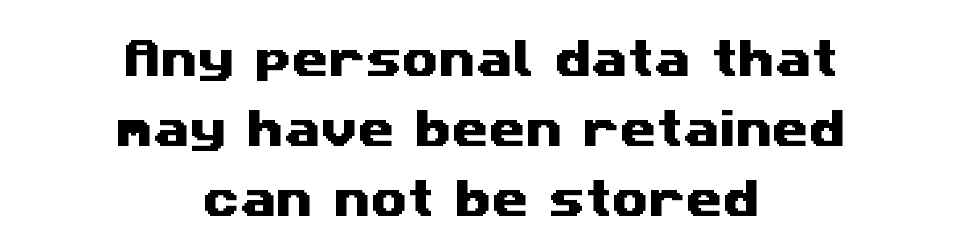
The face used here is proportionally spaced, like ordinary book or web type. Casual observation: everything's sitting right in the middle. The face used here is rendered with its standard letterfit. Typographically, this falls in the sans-serif category. Unmarked baselines from the first word to the last. These lines sit exactly where default settings would place them.
